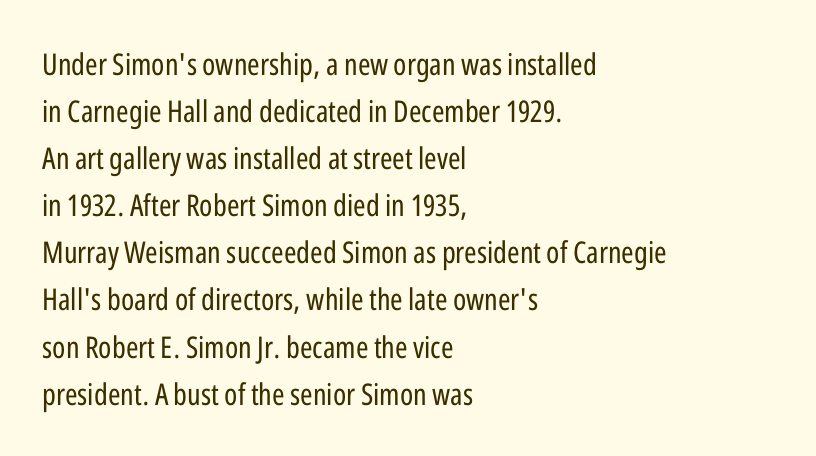
{"serif": "no", "italic": "no", "bold": "no", "weight": "regular", "width": "condensed", "stroke_contrast": "low", "x_height": "medium", "monospaced": "no", "underline": "no", "align": "left", "line_spacing": "normal", "line_spacing_ratio": 1.57, "letter_spacing": "normal", "letter_spacing_em": 0.0, "glyph_px": 30}
